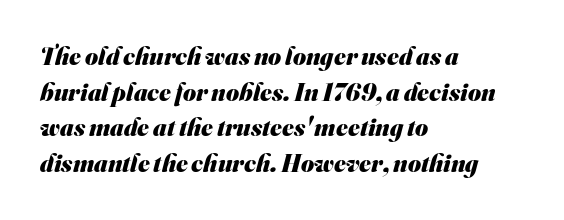
Does extra space separate the letters? No, they use regular spacing. Does the leading feel generous? No, just average. If you drew a ruler down the left edge, every line would touch it. The zone under the glyphs is completely vacant. Does the weight exceed regular? Yes, all the way to bold.
